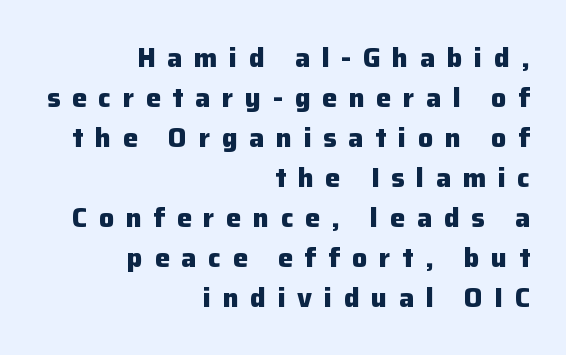
The image shows 27 px bold type, upright; set right-aligned, normal line spacing (1.48x), unusually wide letter spacing (+0.43 em), not underlined.
